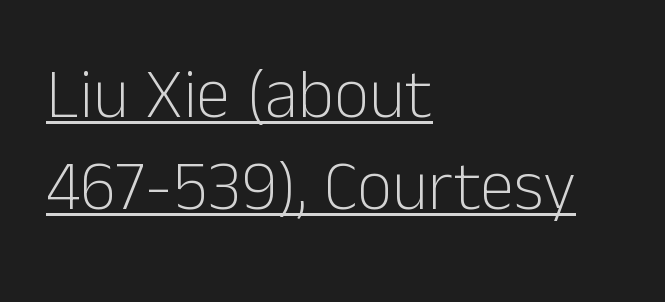
The image shows 69 px light sans-serif type, upright; set left-aligned, normal line spacing (1.34x), normal letter spacing, underlined; low stroke contrast and a medium x-height.
